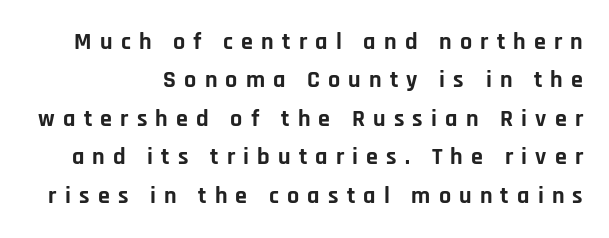
Italic: no, the glyphs are upright roman. The string is rendered with underlining switched off. Honestly, the row spacing looks completely unremarkable. Each word looks stretched out because of the extra space between its letters. The letters are bold, with thick, heavy strokes.
